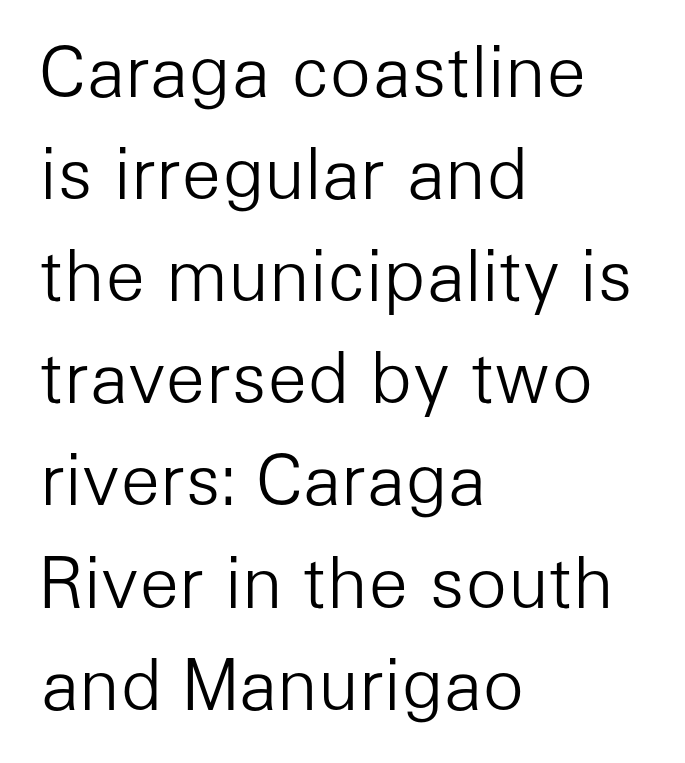
In terms of letterspacing, this is plain default setting. Whoever set this chose a conventional vertical rhythm. The lettering holds an erect, upright posture throughout. Note: no serifs on the glyphs. The letters advance in unequal steps, a hallmark of proportional type. Words float on clear page, feet unadorned.
